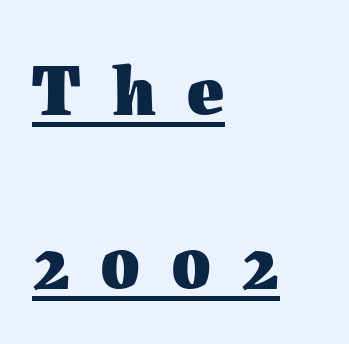
Q: Is the text bold? A: Yes.
Q: Is the text italic (slanted)? A: No, it is upright.
Q: Is the text underlined? A: Yes.
Q: How is the paragraph aligned? A: Left-aligned.
Q: Is the spacing between letters normal or unusually wide? A: Unusually wide.
Q: Is the spacing between lines tight, normal or loose? A: Loose.
Q: Width (condensed, normal, or wide)? A: Normal.
Q: Stroke contrast? A: Medium.
Q: x-height? A: Medium.
Q: Monospaced? A: No.
